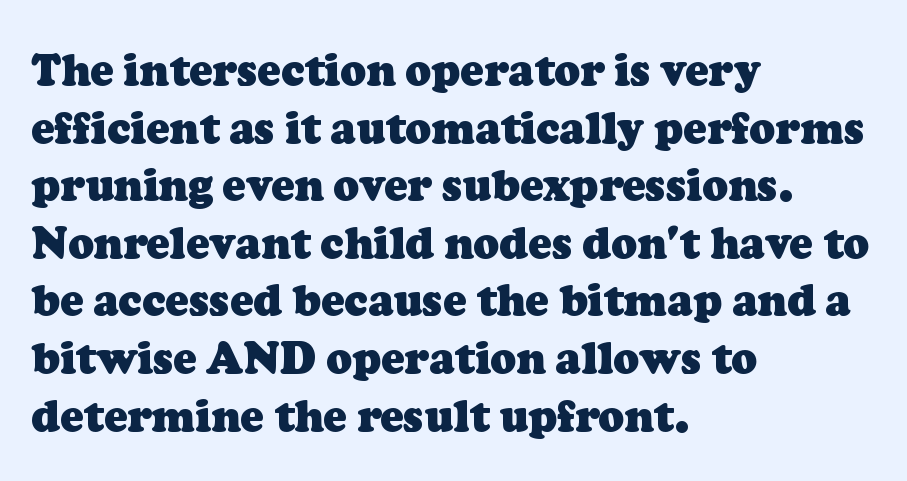
Q: Is the text bold? A: Yes.
Q: Is the typeface a serif or a sans-serif typeface? A: Serif.
Q: Is the text underlined? A: No.
Q: How is the paragraph aligned? A: Left-aligned.
Q: Is the spacing between letters normal or unusually wide? A: Normal.
Q: Is the spacing between lines tight, normal or loose? A: Normal.
Q: Width (condensed, normal, or wide)? A: Normal.
Q: Stroke contrast? A: Low.
Q: x-height? A: Medium.
Q: Monospaced? A: No.
